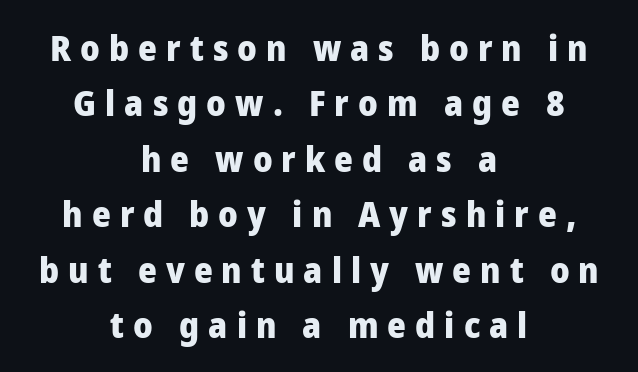
The image shows 36 px heavy sans-serif type, upright; set centered, normal line spacing (1.54x), unusually wide letter spacing (+0.25 em), not underlined; low stroke contrast and a medium x-height.
